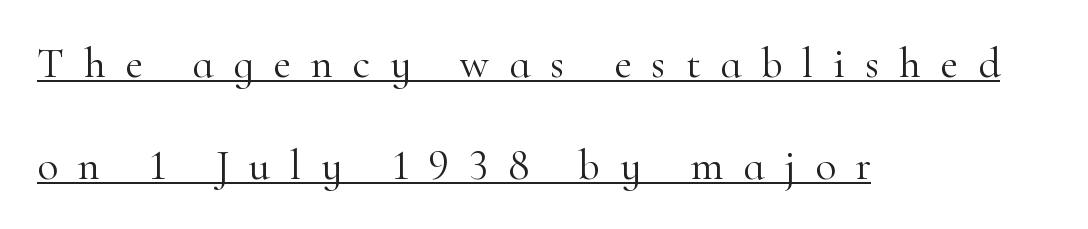
The image shows 43 px light serif type, upright; set left-aligned, loose line spacing (2.37x), unusually wide letter spacing (+0.46 em), underlined; high stroke contrast and a small x-height.
